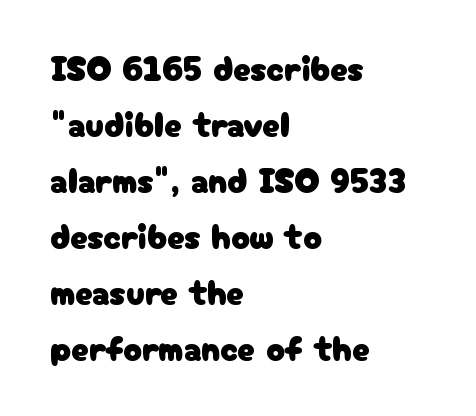
Q: Is the text italic (slanted)? A: No, it is upright.
Q: Is the typeface a serif or a sans-serif typeface? A: Sans-serif.
Q: Is the text underlined? A: No.
Q: How is the paragraph aligned? A: Left-aligned.
Q: Is the spacing between letters normal or unusually wide? A: Normal.
Q: Is the spacing between lines tight, normal or loose? A: Normal.
Q: Width (condensed, normal, or wide)? A: Normal.
Q: Stroke contrast? A: Low.
Q: x-height? A: Medium.
Q: Monospaced? A: No.
